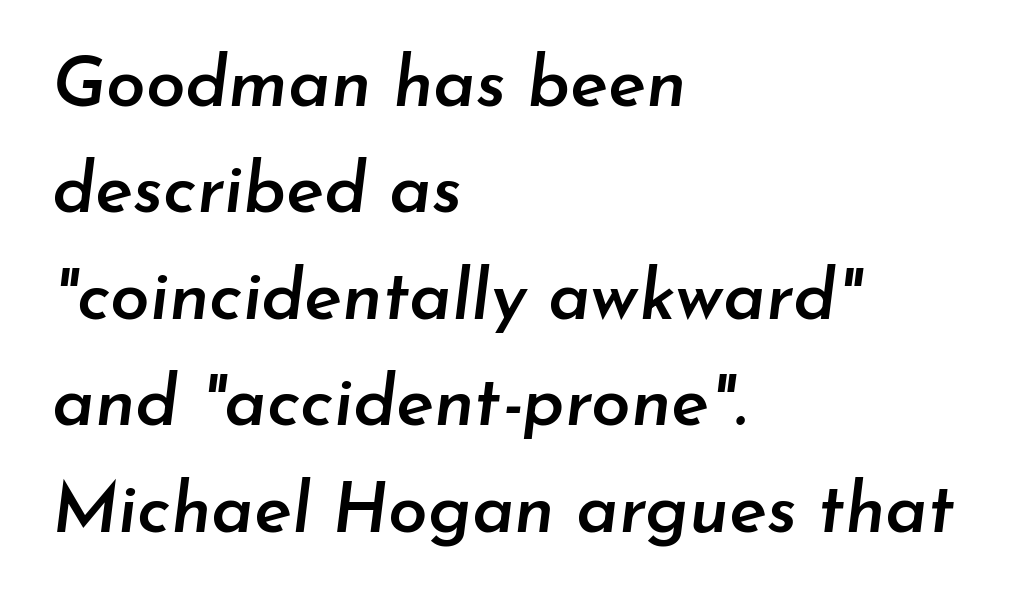
The image shows 71 px semibold type, italic (leaning right); set left-aligned, normal line spacing (1.5x), normal letter spacing, not underlined; low stroke contrast and a small x-height.
